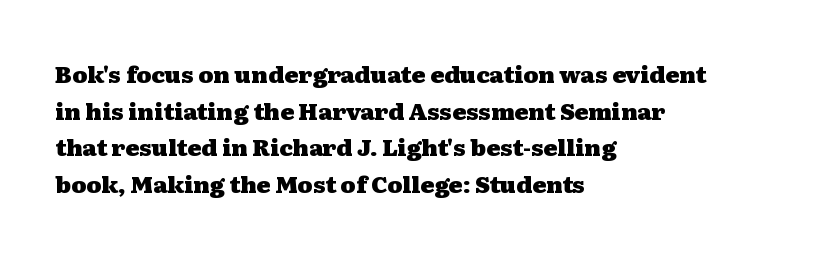
Visually the block forms a straight wall on the left and a jagged coastline on the right. The letters are bold, with thick, heavy strokes. The gap between lines stays unmarked. This sample keeps an unexceptional amount of space between lines. The horizontal fit of the characters is conventional and even. Vertical strokes here are truly vertical.
